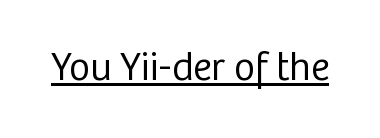
Q: Is the text bold? A: No.
Q: Is the text italic (slanted)? A: No, it is upright.
Q: Is the typeface a serif or a sans-serif typeface? A: Sans-serif.
Q: Is the text underlined? A: Yes.
Q: Is the spacing between letters normal or unusually wide? A: Normal.
Q: Width (condensed, normal, or wide)? A: Normal.
Q: Stroke contrast? A: Low.
Q: x-height? A: Medium.
Q: Monospaced? A: No.
